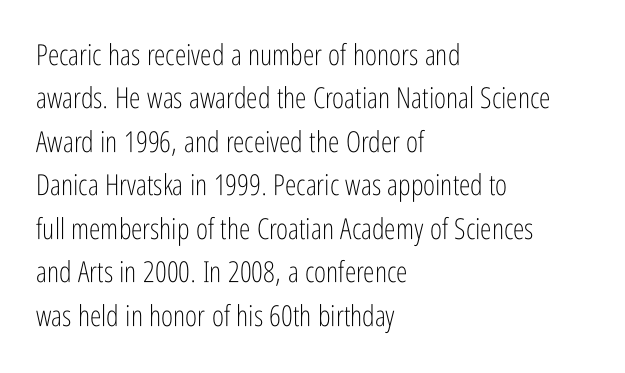
Here the designer chose a conventional face with non-uniform glyph widths. A typesetter would label this face a sans. This sample uses an upright cut, with every glyph sitting square on the baseline. Alignment: flush left. Any mark beneath the type? The region is blank.
